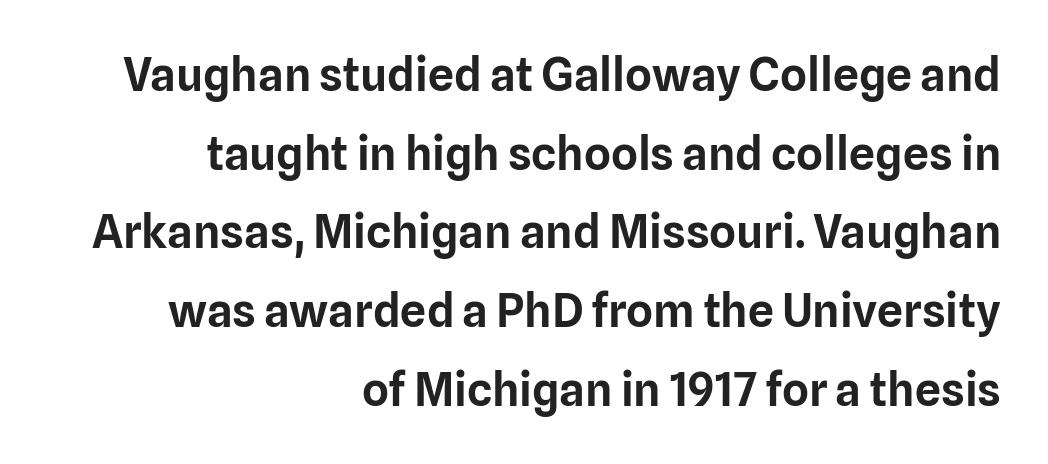
Q: Is the text italic (slanted)? A: No, it is upright.
Q: Is the typeface a serif or a sans-serif typeface? A: Sans-serif.
Q: Is the text underlined? A: No.
Q: How is the paragraph aligned? A: Right-aligned.
Q: Is the spacing between letters normal or unusually wide? A: Normal.
Q: Width (condensed, normal, or wide)? A: Normal.
Q: Stroke contrast? A: Low.
Q: x-height? A: Medium.
Q: Monospaced? A: No.
